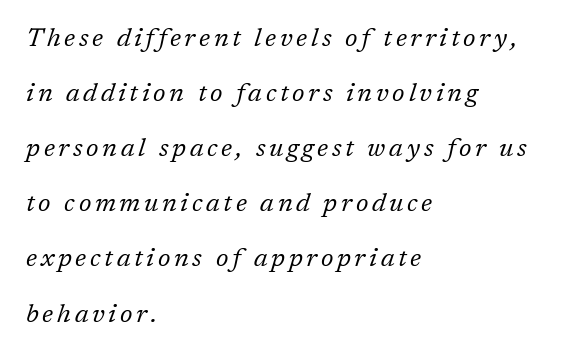
Q: Is the text bold? A: No.
Q: Is the text italic (slanted)? A: Yes, it leans right by about 17 degrees.
Q: Is the text underlined? A: No.
Q: How is the paragraph aligned? A: Left-aligned.
Q: Is the spacing between lines tight, normal or loose? A: Loose.
